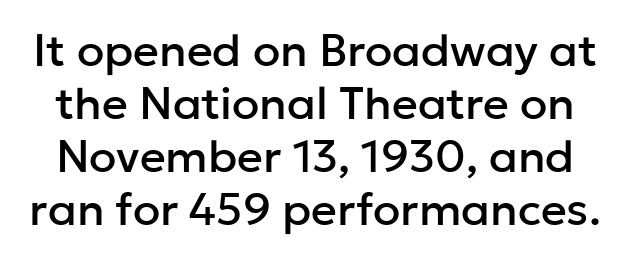
{"serif": "no", "italic": "no", "width": "normal", "stroke_contrast": "low", "x_height": "medium", "monospaced": "no", "underline": "no", "line_spacing_ratio": 1.18, "letter_spacing": "normal", "letter_spacing_em": 0.0, "glyph_px": 45}
